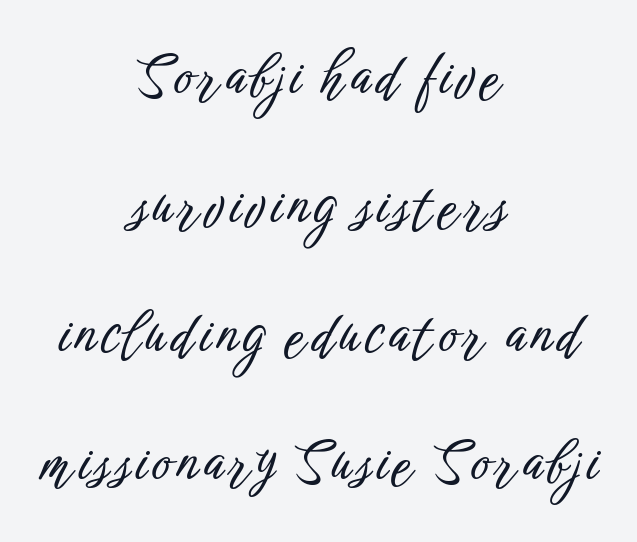
Glance below the letters and you will spot only blank space. Rows of type keep a wide berth in the vertical direction. Looks like regular typesetting: each glyph gets only the width it needs. These lines are centered, leaving both edges ragged. Observe the absence of serifs on each vertical stroke in this sample.
